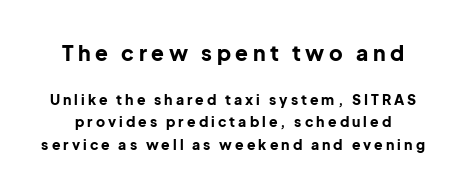
{"italic": "no", "bold": "yes", "underline": "no", "line_spacing": "normal", "line_spacing_ratio": 1.61, "letter_spacing": "wide", "letter_spacing_em": 0.22, "larger_block": "first", "size_ratio": 1.5, "glyph_px": 21}
